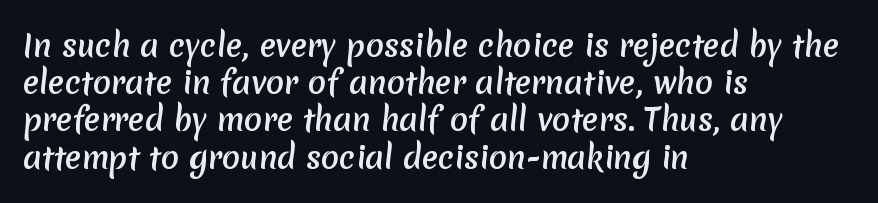
Plain, unruled lines of type. Look at the stroke-to-counter ratio: heavy, a bold. Here the designer chose a conventional face with non-uniform glyph widths. Notice how the passage keeps a crisp vertical edge on the left only. The line texture is even and compact thanks to regular tracking.
